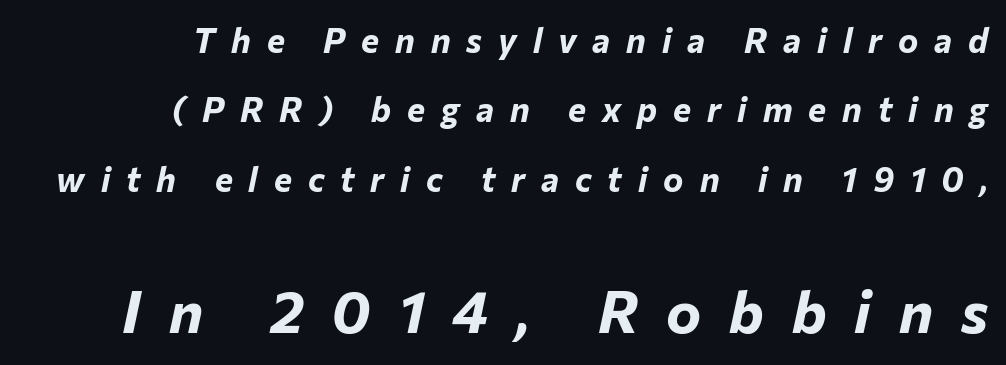
Typeset ragged left — the right edge is the straight one. These words are printed bold, with thick strokes throughout. This sample trades compactness for vertical openness between lines. Only glyphs here, with clear space below each row. This sample has the flowing, uneven cadence of proportional lettering.
